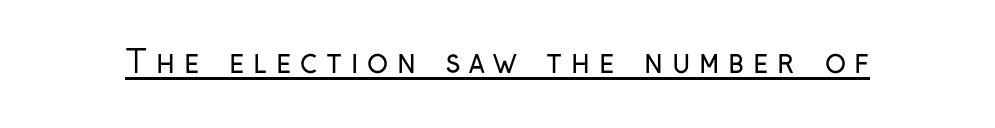
Q: Is the text bold? A: No.
Q: Is the text italic (slanted)? A: No, it is upright.
Q: Is the typeface a serif or a sans-serif typeface? A: Sans-serif.
Q: Is the text underlined? A: Yes.
Q: Is the spacing between letters normal or unusually wide? A: Unusually wide.
Q: Width (condensed, normal, or wide)? A: Condensed.
Q: Stroke contrast? A: Low.
Q: x-height? A: Medium.
Q: Monospaced? A: No.
